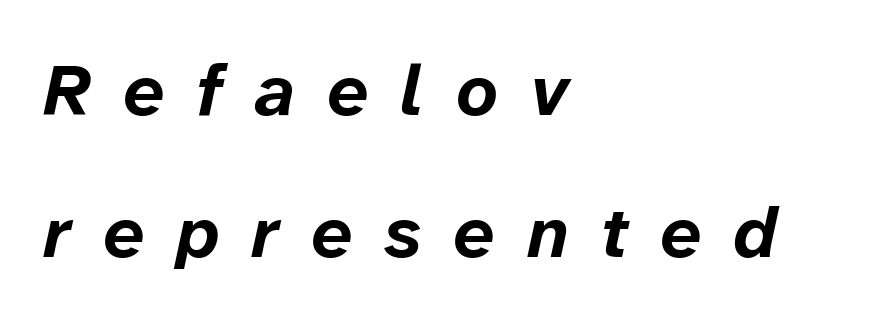
Q: Is the text bold? A: Yes.
Q: Is the text italic (slanted)? A: Yes, it leans right by about 12 degrees.
Q: Is the text underlined? A: No.
Q: How is the paragraph aligned? A: Left-aligned.
Q: Is the spacing between letters normal or unusually wide? A: Unusually wide.
Q: Is the spacing between lines tight, normal or loose? A: Loose.
Q: Width (condensed, normal, or wide)? A: Normal.
Q: Stroke contrast? A: Low.
Q: x-height? A: Medium.
Q: Monospaced? A: No.
